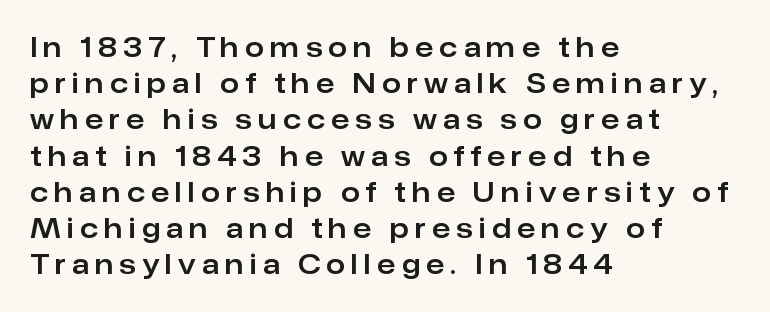
This sample keeps an unexceptional amount of space between lines. You can tell it's not italic because the verticals are truly vertical. Underline: absent. Here the glyphs are tracked loosely, breaking word shapes into spaced letters. These lines are set flush left with a ragged right edge.
